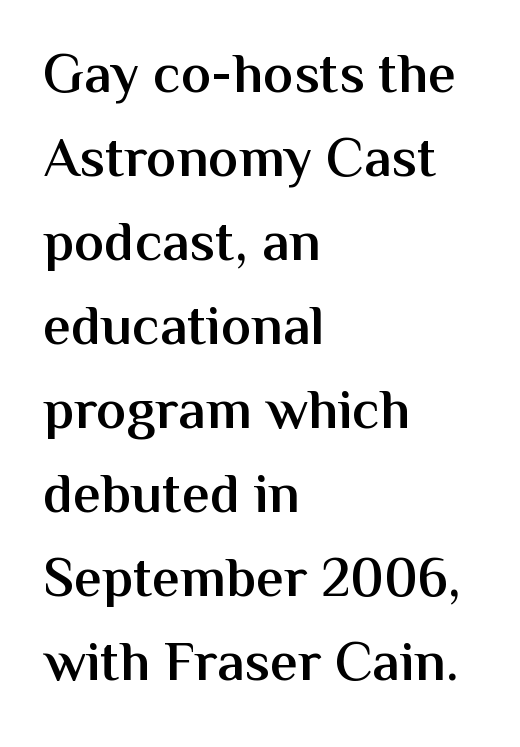
{"serif": "no", "italic": "no", "bold": "semi", "weight": "semibold", "width": "normal", "stroke_contrast": "medium", "x_height": "medium", "monospaced": "no", "underline": "no", "align": "left", "line_spacing": "normal", "line_spacing_ratio": 1.5, "letter_spacing": "normal", "letter_spacing_em": 0.0, "glyph_px": 56}
